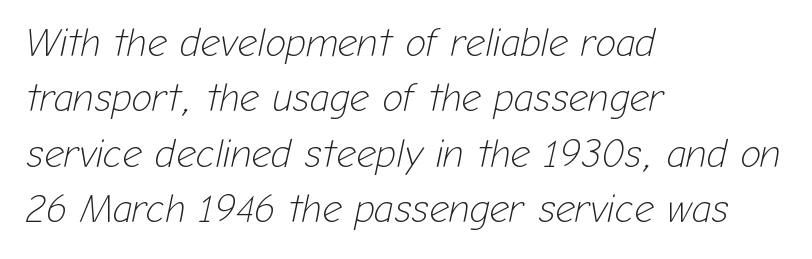
This sample uses an oblique cut, with every glyph tilted off the vertical. Line starts are locked; line ends wander. Looks like regular typesetting: each glyph gets only the width it needs. Counters stay open thanks to moderate or lighter strokes. Rows of type keep a routine distance in the vertical direction.
